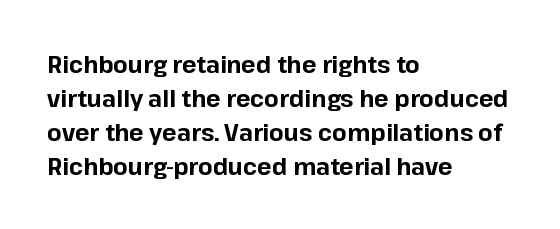
{"italic": "no", "bold": "yes", "underline": "no", "align": "left", "line_spacing": "normal", "line_spacing_ratio": 1.41, "letter_spacing": "normal", "letter_spacing_em": 0.0, "glyph_px": 24}
